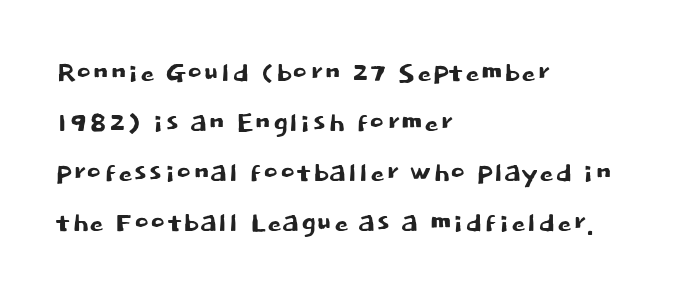
The image shows 36 px sans-serif type, upright; set left-aligned, normal line spacing (1.39x), normal letter spacing, not underlined; low stroke contrast and a large x-height.
